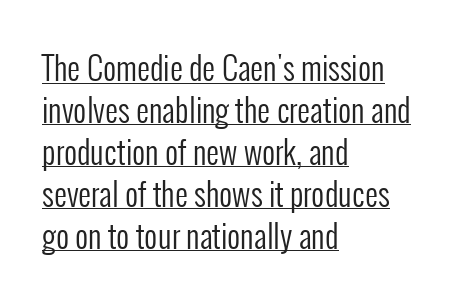
The vertical gap from one line to the next is medium. Heaviness? Minimal to ordinary, like unemphasized prose. Does the type have serifs? No, each stem ends abruptly. Vertical strokes here are truly vertical. Underline: present.
